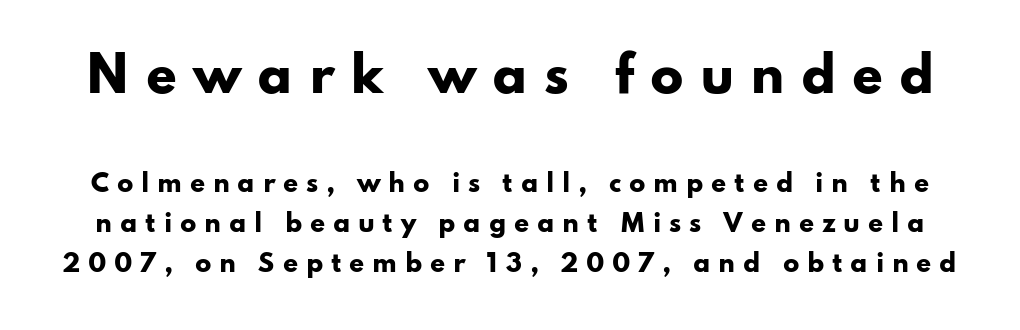
The image shows 49 px heavy, wide sans-serif type, upright; set normal line spacing (1.67x), unusually wide letter spacing (+0.32 em), not underlined; the first (top) block is 2.04x larger; low stroke contrast and a small x-height.
